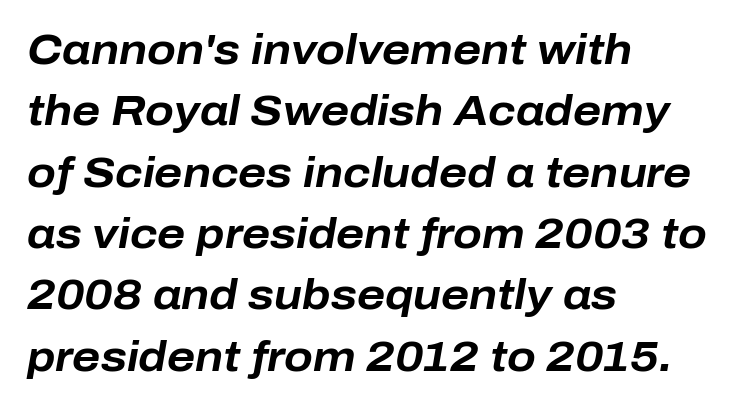
{"italic": "yes", "lean": "right", "slant_degrees": 10, "bold": "yes", "weight": "bold", "width": "normal", "stroke_contrast": "low", "x_height": "medium", "monospaced": "no", "underline": "no", "align": "left", "line_spacing": "normal", "line_spacing_ratio": 1.46, "letter_spacing": "normal", "letter_spacing_em": 0.0, "glyph_px": 42}
